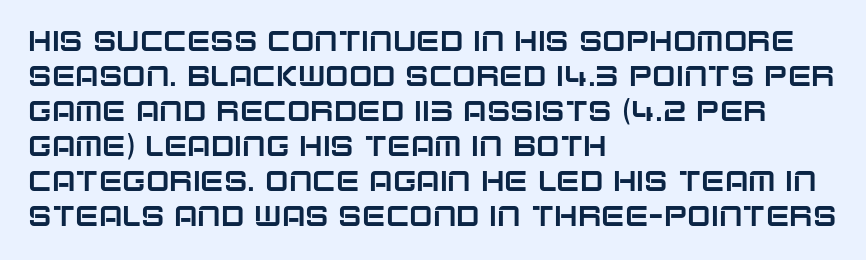
Teacher's note: observe the even left margin — that is flush-left alignment. Descender tails drop into unmarked territory. Unlike italic type, these characters show no tilt at all. Note the varied advance widths — an 'i' is clearly narrower than an 'm'. A typesetter would call this zero additional tracking.
